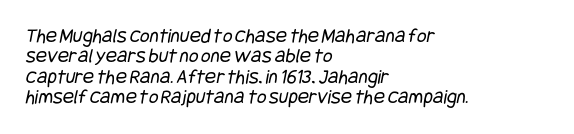
The image shows 21 px text type; set left-aligned, tight line spacing (0.97x), normal letter spacing, not underlined.
